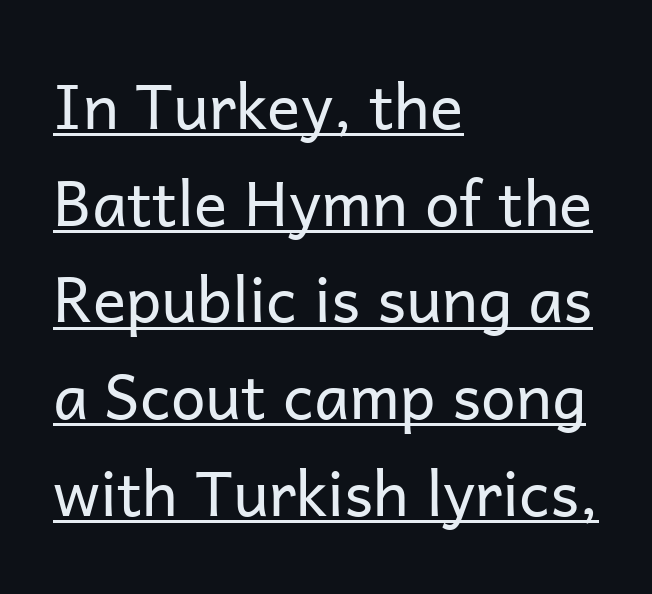
{"serif": "no", "italic": "no", "bold": "no", "weight": "regular", "width": "normal", "stroke_contrast": "low", "x_height": "medium", "monospaced": "no", "underline": "yes", "align": "left", "line_spacing": "normal", "line_spacing_ratio": 1.56, "letter_spacing": "normal", "letter_spacing_em": 0.0, "glyph_px": 62}
